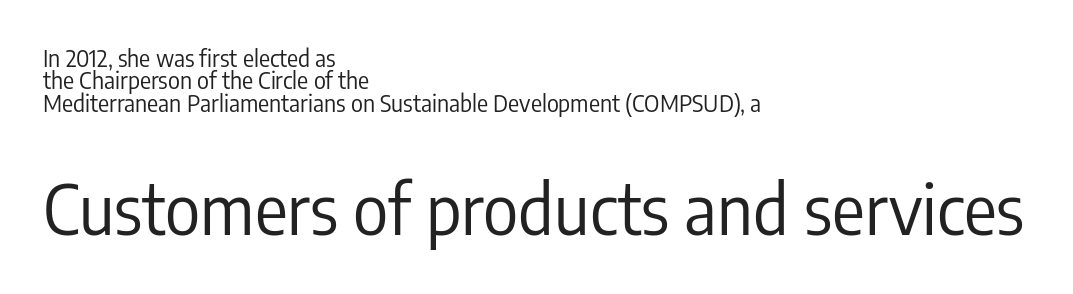
The image shows 68 px regular-weight, condensed sans-serif type, upright; set left-aligned, tight line spacing (0.97x), normal letter spacing, not underlined; the second (bottom) block is 2.96x larger; low stroke contrast and a medium x-height.
